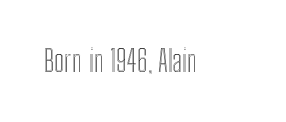
{"italic": "no", "width": "condensed", "x_height": "medium", "monospaced": "no", "underline": "no", "letter_spacing": "normal", "letter_spacing_em": 0.0, "glyph_px": 29}
